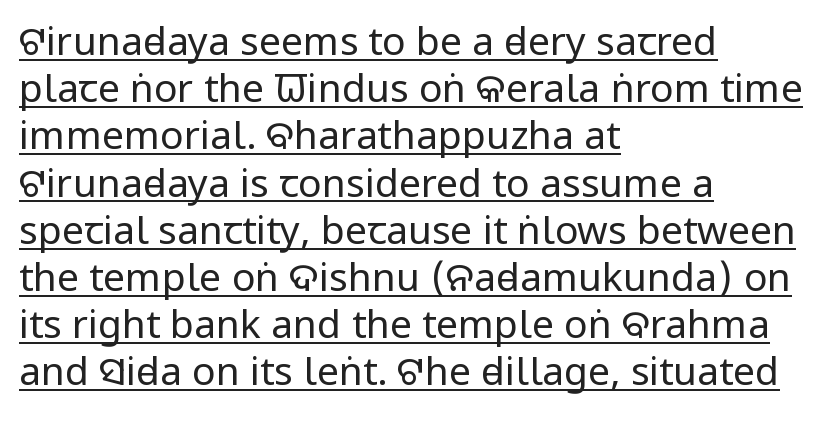
Q: Is the text bold? A: No.
Q: Is the text italic (slanted)? A: No, it is upright.
Q: Is the typeface a serif or a sans-serif typeface? A: Sans-serif.
Q: Is the text underlined? A: Yes.
Q: How is the paragraph aligned? A: Left-aligned.
Q: Is the spacing between letters normal or unusually wide? A: Normal.
Q: Width (condensed, normal, or wide)? A: Condensed.
Q: Stroke contrast? A: Low.
Q: x-height? A: Large.
Q: Monospaced? A: No.
